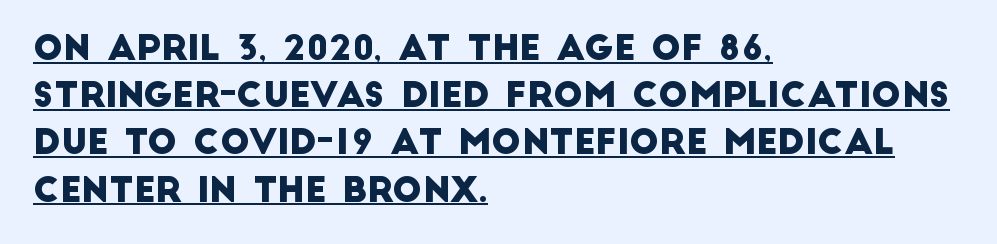
Q: Is the typeface a serif or a sans-serif typeface? A: Sans-serif.
Q: Is the text underlined? A: Yes.
Q: How is the paragraph aligned? A: Left-aligned.
Q: Is the spacing between letters normal or unusually wide? A: Normal.
Q: Is the spacing between lines tight, normal or loose? A: Normal.
Q: Width (condensed, normal, or wide)? A: Normal.
Q: Stroke contrast? A: Low.
Q: x-height? A: Large.
Q: Monospaced? A: No.
